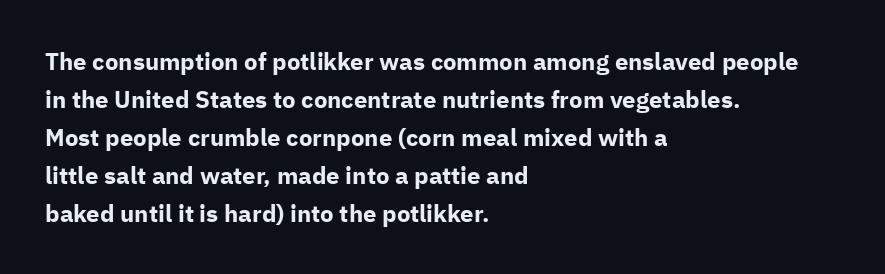
The space between consecutive lines is moderate. Alignment: flush left. The passage shown is not underscored anywhere. The type is set solid horizontally, with unmodified tracking. The characters look thick and weighty, a clear bold. Unlike italic type, these characters show no tilt at all.
